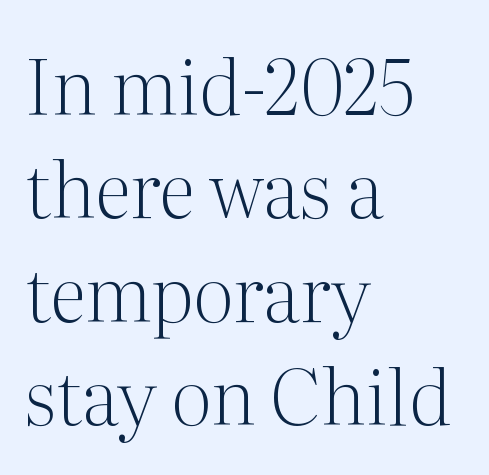
Spacing verdict: proportional, widths tailored to each character. Just letters on the line, the space beneath them empty. Students, note that the glyphs here touch the page at normal intervals. Each line starts at the same left margin while the right side varies.
